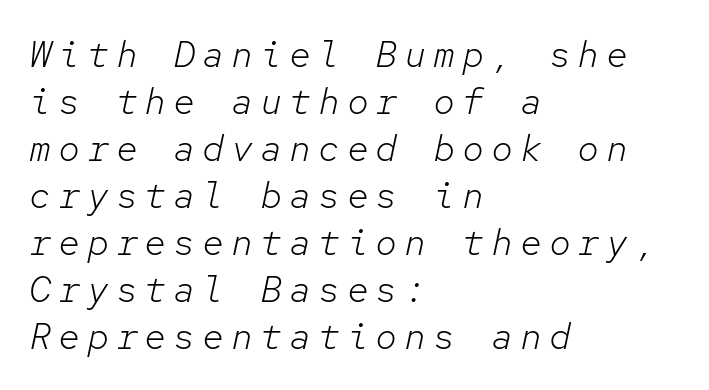
The rendering uses typewriter-style spacing with identical character cells. A light-to-regular cut is what we see here. Line beginnings align vertically; line endings do not. Nobody drew a line under any word here. Style check: oblique. A normal amount of white space separates one row of letters from the next.
